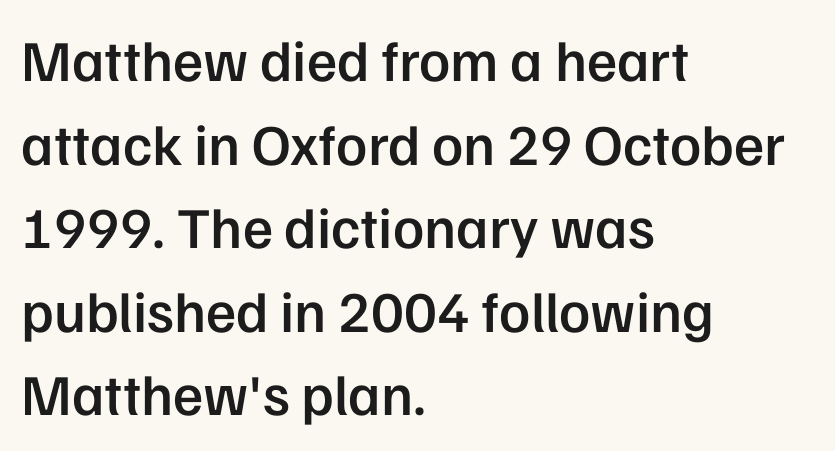
Looks like regular typesetting: each glyph gets only the width it needs. Emphasis by weight is partial: semibold. The horizontal fit of the characters is conventional and even. No italicization has been applied; the sample stays upright. Letters rest on an invisible, unmarked baseline.
